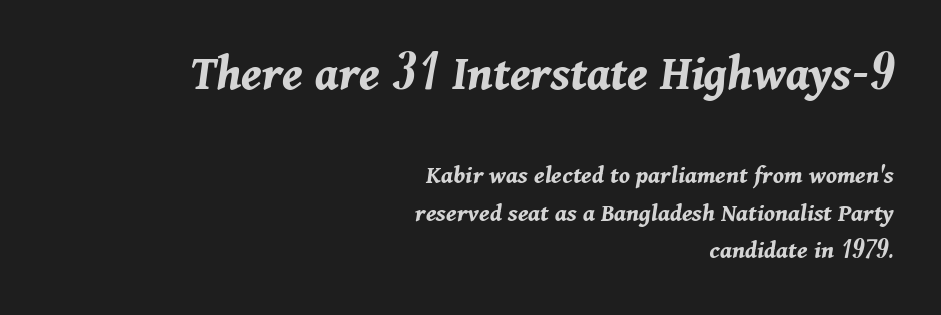
Q: Is the text bold? A: Yes.
Q: Is the text italic (slanted)? A: Yes, it leans right by about 11 degrees.
Q: Is the text underlined? A: No.
Q: How is the paragraph aligned? A: Right-aligned.
Q: Is the spacing between letters normal or unusually wide? A: Normal.
Q: Is the spacing between lines tight, normal or loose? A: Normal.
Q: Which block of text is set in a larger size, the first (top) or the second (bottom)? A: The first (top) one.
Q: Width (condensed, normal, or wide)? A: Normal.
Q: Stroke contrast? A: Medium.
Q: x-height? A: Medium.
Q: Monospaced? A: No.
